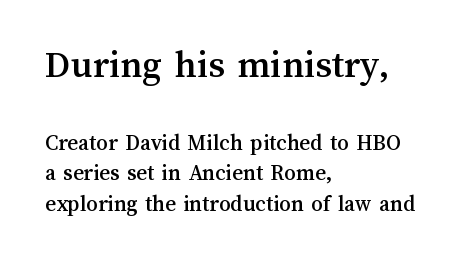
Q: Is the text italic (slanted)? A: No, it is upright.
Q: Is the text underlined? A: No.
Q: How is the paragraph aligned? A: Left-aligned.
Q: Is the spacing between letters normal or unusually wide? A: Normal.
Q: Is the spacing between lines tight, normal or loose? A: Normal.
Q: Which block of text is set in a larger size, the first (top) or the second (bottom)? A: The first (top) one.
Q: Width (condensed, normal, or wide)? A: Normal.
Q: Stroke contrast? A: Medium.
Q: x-height? A: Medium.
Q: Monospaced? A: No.
